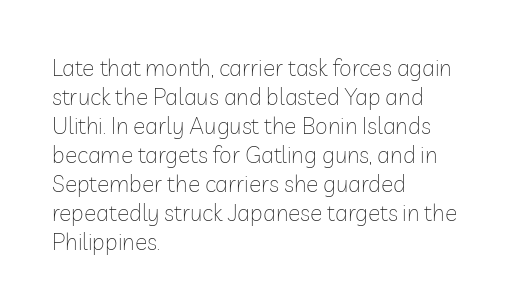
The image shows 23 px text type, upright; set left-aligned, normal line spacing (1.26x), normal letter spacing, not underlined.
